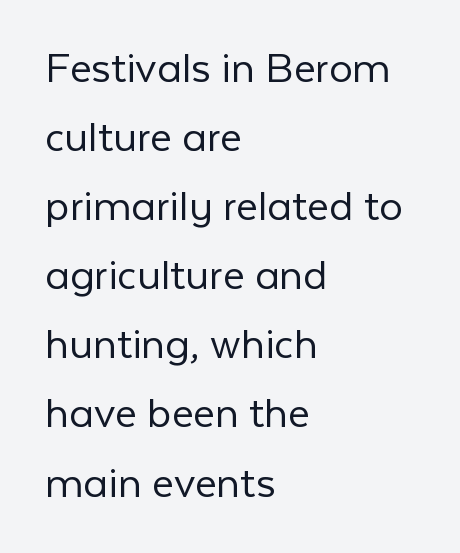
Q: Is the text bold? A: No.
Q: Is the text italic (slanted)? A: No, it is upright.
Q: Is the typeface a serif or a sans-serif typeface? A: Sans-serif.
Q: Is the text underlined? A: No.
Q: How is the paragraph aligned? A: Left-aligned.
Q: Is the spacing between letters normal or unusually wide? A: Normal.
Q: Is the spacing between lines tight, normal or loose? A: Normal.
Q: Width (condensed, normal, or wide)? A: Normal.
Q: Stroke contrast? A: Low.
Q: x-height? A: Medium.
Q: Monospaced? A: No.
